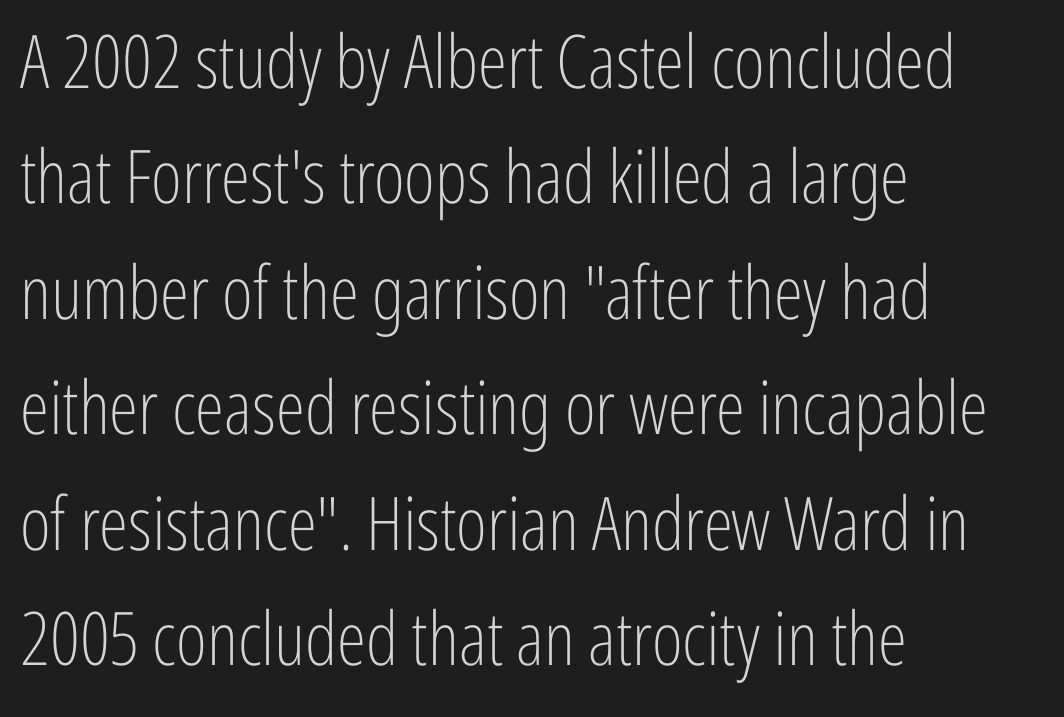
Nope, not italic — everything's standing straight. Short note: letters normally spaced. The characters are drawn with everyday or finer stroke widths. Caption: multi-line text, flush left, ragged right.
